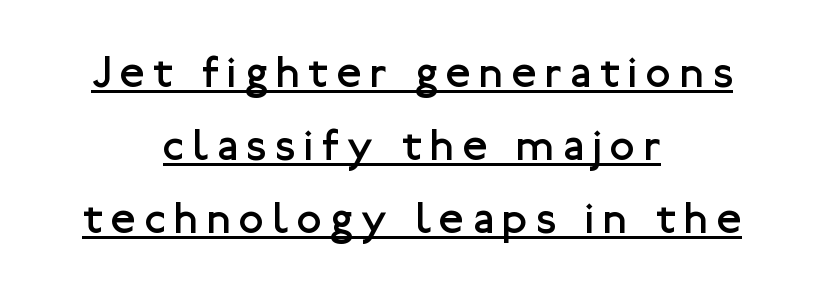
The image shows 45 px regular-weight sans-serif type, upright; set centered, normal line spacing (1.62x), unusually wide letter spacing (+0.2 em), underlined; low stroke contrast and a medium x-height.
